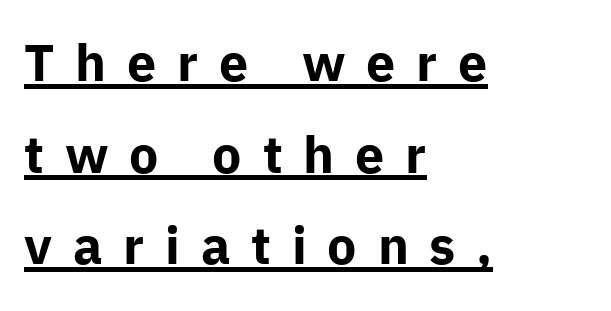
Q: Is the text bold? A: Yes.
Q: Is the text italic (slanted)? A: No, it is upright.
Q: Is the typeface a serif or a sans-serif typeface? A: Sans-serif.
Q: Is the text underlined? A: Yes.
Q: How is the paragraph aligned? A: Left-aligned.
Q: Is the spacing between letters normal or unusually wide? A: Unusually wide.
Q: Width (condensed, normal, or wide)? A: Normal.
Q: Stroke contrast? A: Low.
Q: x-height? A: Medium.
Q: Monospaced? A: No.
